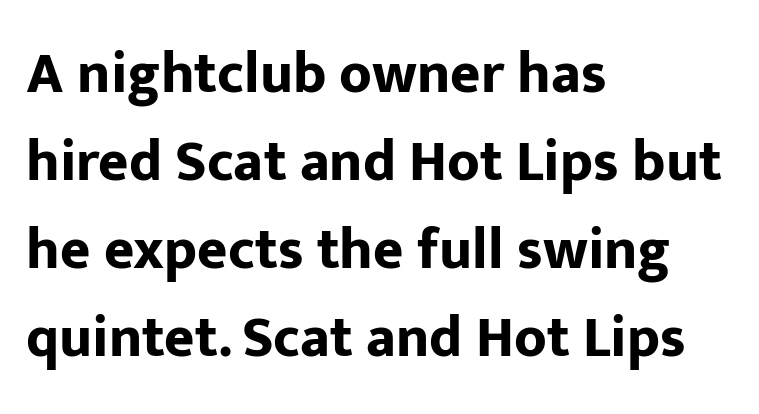
{"serif": "no", "italic": "no", "bold": "yes", "weight": "bold", "width": "normal", "stroke_contrast": "low", "x_height": "medium", "monospaced": "no", "underline": "no", "align": "left", "line_spacing": "normal", "line_spacing_ratio": 1.52, "letter_spacing": "normal", "letter_spacing_em": 0.0, "glyph_px": 58}
